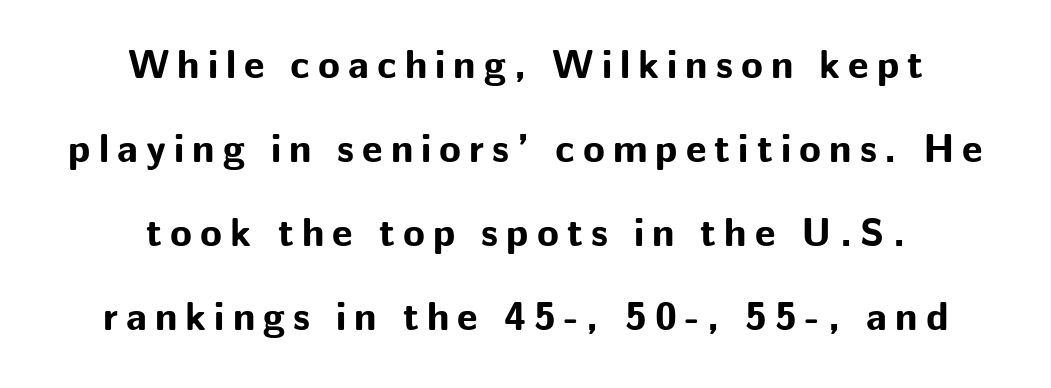
Q: Is the text bold? A: Yes.
Q: Is the text italic (slanted)? A: No, it is upright.
Q: Is the typeface a serif or a sans-serif typeface? A: Sans-serif.
Q: Is the text underlined? A: No.
Q: How is the paragraph aligned? A: Centered.
Q: Is the spacing between letters normal or unusually wide? A: Unusually wide.
Q: Is the spacing between lines tight, normal or loose? A: Loose.
Q: Width (condensed, normal, or wide)? A: Normal.
Q: Stroke contrast? A: Low.
Q: x-height? A: Medium.
Q: Monospaced? A: No.
